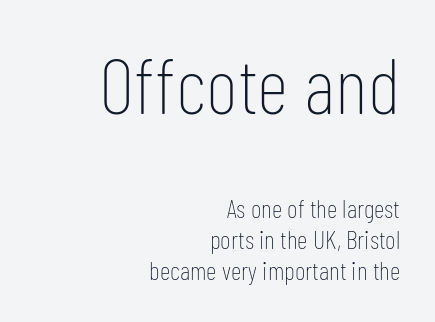
{"serif": "no", "italic": "no", "bold": "no", "weight": "thin", "width": "condensed", "stroke_contrast": "low", "x_height": "medium", "monospaced": "no", "underline": "no", "align": "right", "line_spacing_ratio": 1.19, "letter_spacing": "normal", "letter_spacing_em": 0.0, "larger_block": "first", "size_ratio": 3.04, "glyph_px": 79}
